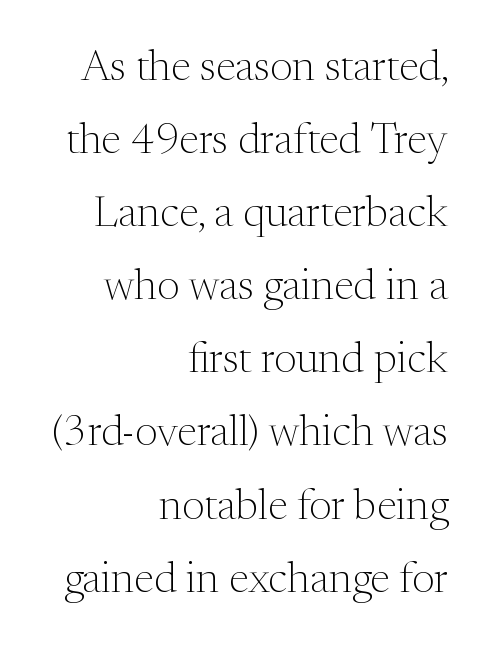
{"serif": "yes", "italic": "no", "bold": "no", "weight": "light", "width": "normal", "stroke_contrast": "medium", "x_height": "medium", "monospaced": "no", "underline": "no", "align": "right", "line_spacing": "normal", "line_spacing_ratio": 1.7, "letter_spacing": "normal", "letter_spacing_em": 0.0, "glyph_px": 43}
